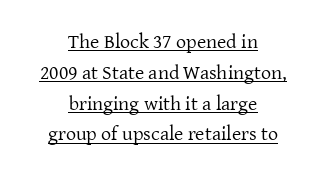
Q: Is the text bold? A: No.
Q: Is the text italic (slanted)? A: No, it is upright.
Q: Is the text underlined? A: Yes.
Q: How is the paragraph aligned? A: Centered.
Q: Is the spacing between letters normal or unusually wide? A: Normal.
Q: Is the spacing between lines tight, normal or loose? A: Normal.
